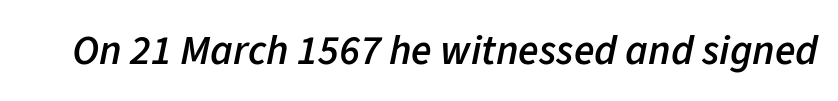
Underlining? Definitely not there. Do the characters align in a grid? No, the font is proportional. Every letter is mildly thick-stroked: semibold rather than bold. The lettering tilts uniformly, giving the passage an italic look.
